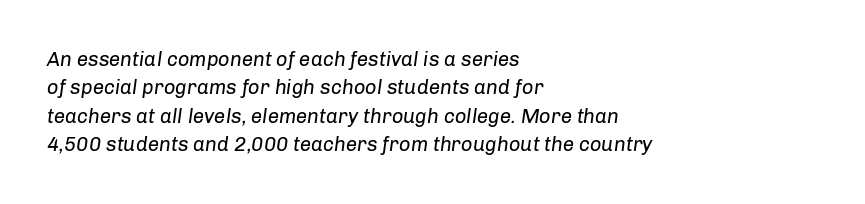
{"italic": "yes", "lean": "right", "slant_degrees": 8, "bold": "no", "underline": "no", "align": "left", "line_spacing": "normal", "line_spacing_ratio": 1.42, "letter_spacing": "normal", "letter_spacing_em": 0.0, "glyph_px": 20}
